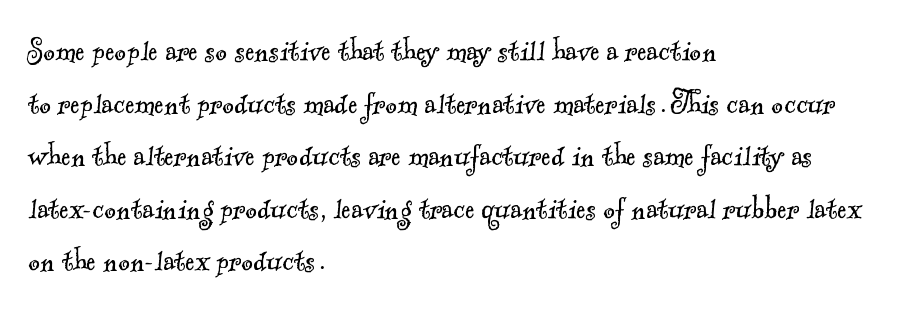
The image shows 36 px light serif type; set left-aligned, normal line spacing (1.46x), normal letter spacing, not underlined; a small x-height.
